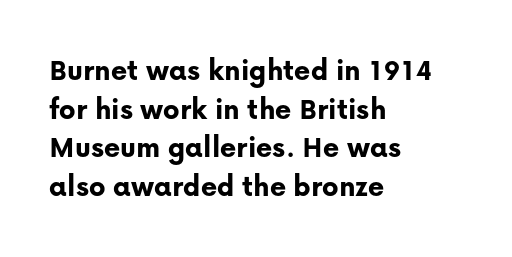
{"serif": "no", "italic": "no", "bold": "yes", "weight": "bold", "width": "normal", "stroke_contrast": "low", "x_height": "medium", "monospaced": "no", "underline": "no", "align": "left", "line_spacing": "normal", "line_spacing_ratio": 1.25, "letter_spacing": "normal", "letter_spacing_em": 0.0, "glyph_px": 31}
